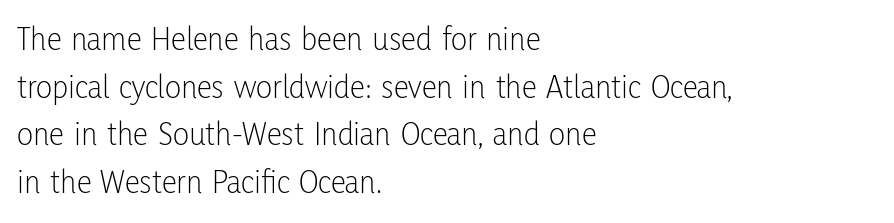
{"serif": "no", "italic": "no", "bold": "no", "weight": "light", "width": "condensed", "stroke_contrast": "low", "x_height": "medium", "monospaced": "no", "underline": "no", "align": "left", "line_spacing": "normal", "line_spacing_ratio": 1.4, "letter_spacing": "normal", "letter_spacing_em": 0.0, "glyph_px": 34}
